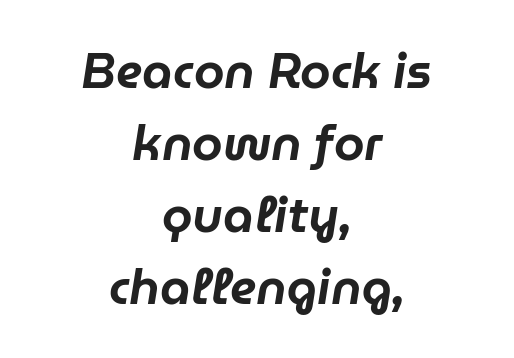
The image shows 49 px text type, italic (leaning right); set centered, normal line spacing (1.47x), normal letter spacing, not underlined; low stroke contrast and a medium x-height.
